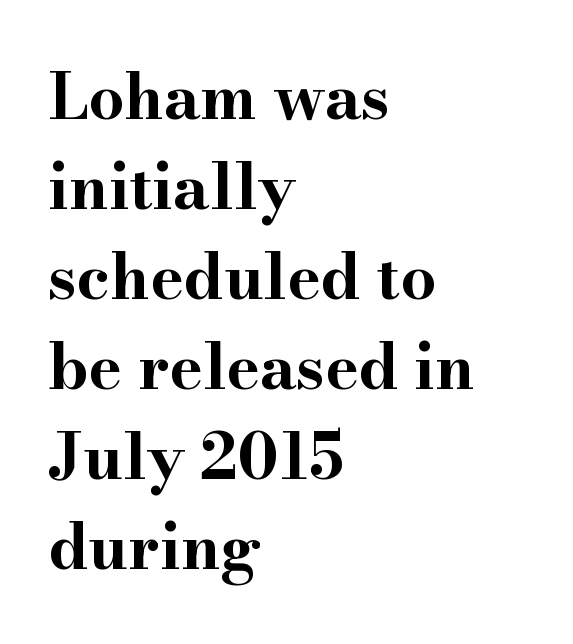
Q: Is the text bold? A: Yes.
Q: Is the text italic (slanted)? A: No, it is upright.
Q: Is the typeface a serif or a sans-serif typeface? A: Serif.
Q: Is the text underlined? A: No.
Q: How is the paragraph aligned? A: Left-aligned.
Q: Is the spacing between letters normal or unusually wide? A: Normal.
Q: Is the spacing between lines tight, normal or loose? A: Normal.
Q: Width (condensed, normal, or wide)? A: Wide.
Q: Stroke contrast? A: High.
Q: x-height? A: Small.
Q: Monospaced? A: No.
